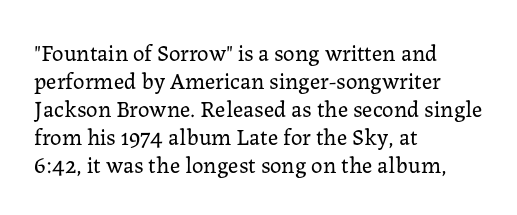
{"italic": "no", "bold": "no", "underline": "no", "align": "left", "line_spacing_ratio": 1.22, "letter_spacing": "normal", "letter_spacing_em": 0.0, "glyph_px": 23}
